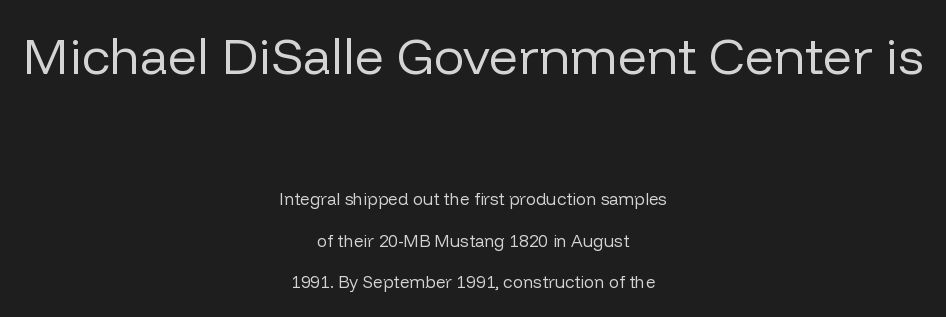
The image shows 51 px regular-weight sans-serif type, upright; set centered, loose line spacing (2.44x), normal letter spacing, not underlined; the first (top) block is 3.0x larger; low stroke contrast and a medium x-height.
